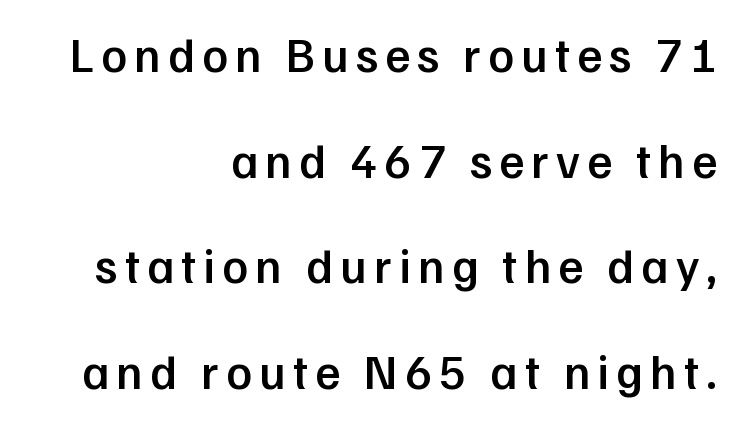
The image shows 48 px semibold sans-serif type, upright; set right-aligned, loose line spacing (2.2x), not underlined; low stroke contrast and a medium x-height.
